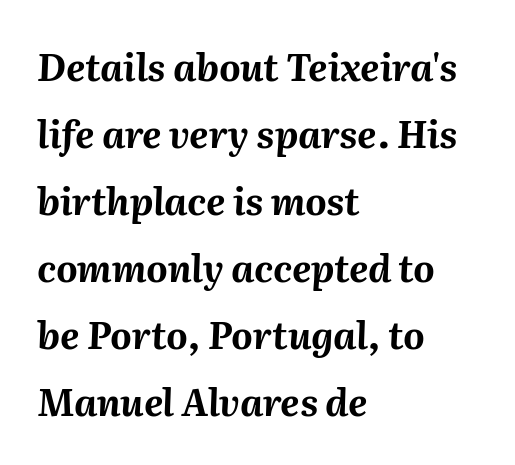
Caption: multi-line text, flush left, ragged right. Note the varied advance widths — an 'i' is clearly narrower than an 'm'. Characters follow at the spacing the type designer built in. Is the type bold? Yes — the strokes are clearly thick and heavy.
